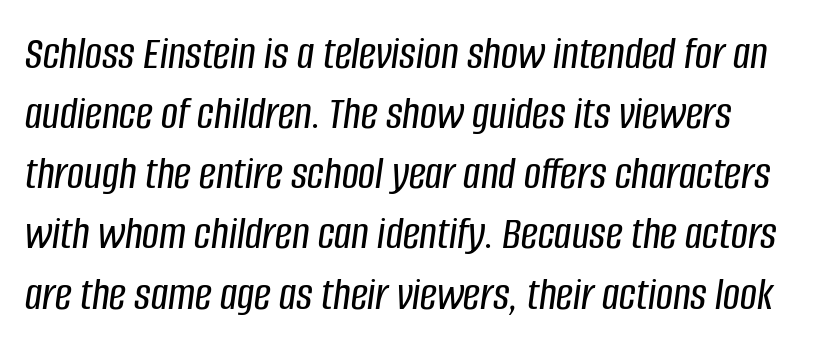
The rendering uses natural spacing where letterforms have individual widths. One glance says typical: line gaps are just what's usual. Unmarked baselines from the first word to the last. The passage shown leans; its letterforms are oblique. The tracking reads as untouched default to a designer's eye.
